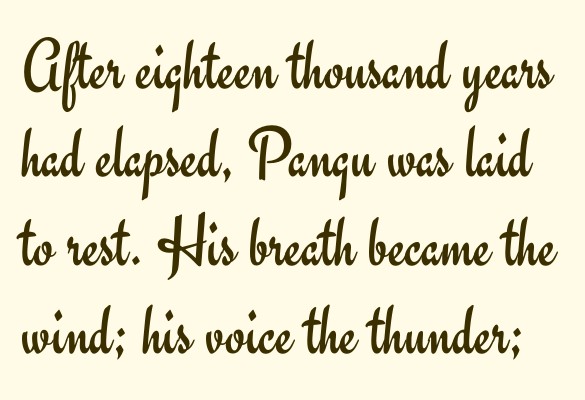
The foot of each line stays bare and open. The characters display no serif detailing; their extremities are plain. No heavy texture on the line: the type isn't bold. Looks like regular typesetting: each glyph gets only the width it needs.
